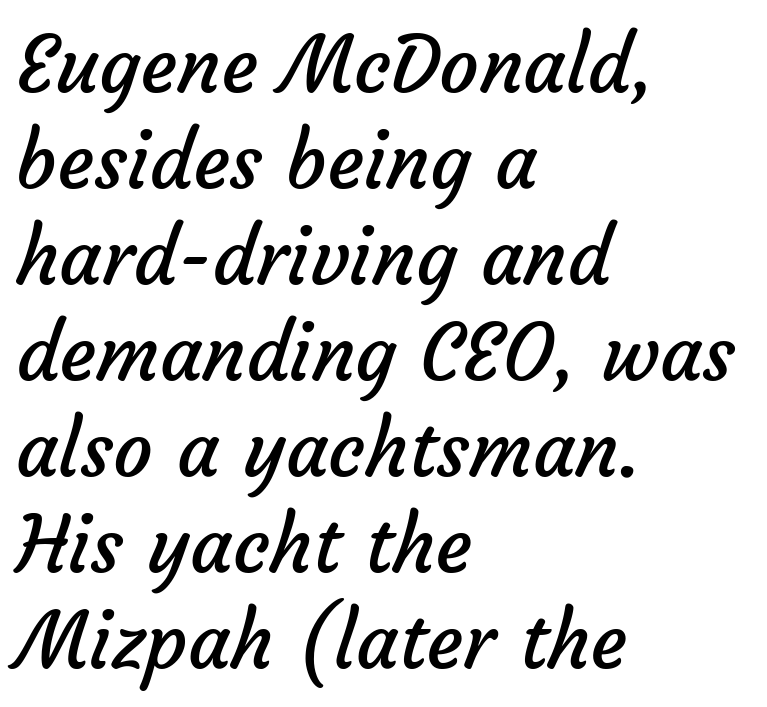
The image shows 78 px regular-weight sans-serif type; set left-aligned, line spacing 1.23x, normal letter spacing, not underlined; low stroke contrast and a medium x-height.
